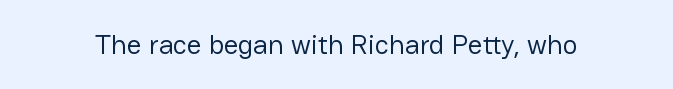
{"serif": "no", "italic": "no", "bold": "no", "weight": "regular", "width": "normal", "stroke_contrast": "low", "x_height": "medium", "monospaced": "no", "underline": "no", "letter_spacing": "normal", "letter_spacing_em": 0.0, "glyph_px": 28}
